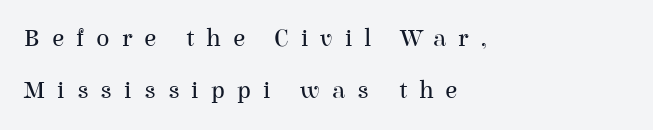
The image shows 25 px text type, upright; set left-aligned, loose line spacing (2.1x), unusually wide letter spacing (+0.48 em), not underlined.
